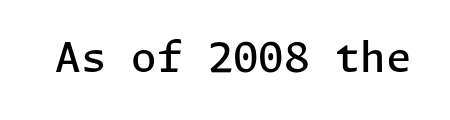
{"serif": "no", "italic": "no", "bold": "semi", "weight": "semibold", "width": "normal", "stroke_contrast": "low", "x_height": "medium", "underline": "no", "letter_spacing": "normal", "letter_spacing_em": 0.0, "glyph_px": 41}
